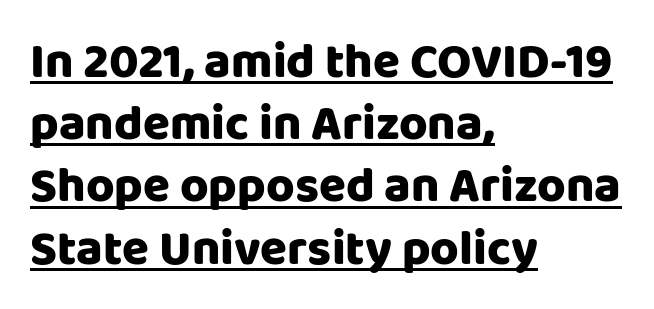
The image shows 49 px sans-serif type, upright; set left-aligned, normal line spacing (1.27x), normal letter spacing, underlined; low stroke contrast and a large x-height.
